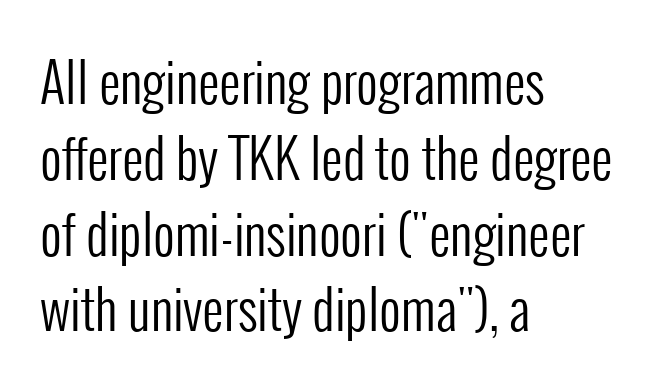
The image shows 53 px regular-weight, condensed sans-serif type, upright; set left-aligned, normal line spacing (1.43x), normal letter spacing, not underlined; low stroke contrast and a medium x-height.
